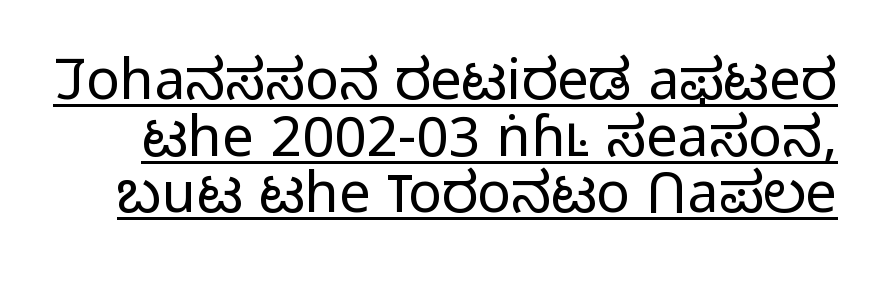
Is this a heavy cut? Hardly; it is regular or lighter. Regarding serifs, this sample does without them. The font's upright variant was chosen for this text. A typesetter would call this proportional, since set widths differ per character. You can see a thin bar hugging the bottom of the glyphs. In terms of letterspacing, this is plain default setting.
